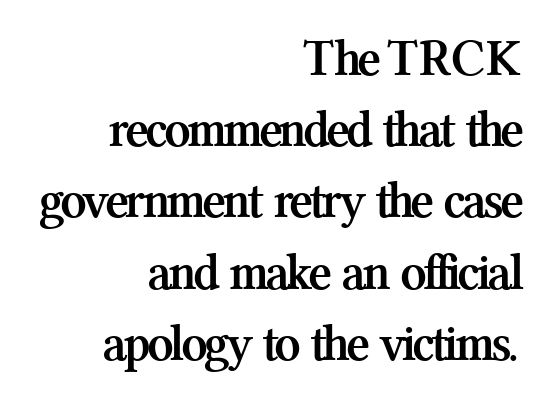
Q: Is the text bold? A: Yes.
Q: Is the text italic (slanted)? A: No, it is upright.
Q: Is the typeface a serif or a sans-serif typeface? A: Serif.
Q: Is the text underlined? A: No.
Q: How is the paragraph aligned? A: Right-aligned.
Q: Is the spacing between letters normal or unusually wide? A: Normal.
Q: Is the spacing between lines tight, normal or loose? A: Normal.
Q: Width (condensed, normal, or wide)? A: Normal.
Q: Stroke contrast? A: Medium.
Q: x-height? A: Medium.
Q: Monospaced? A: No.
